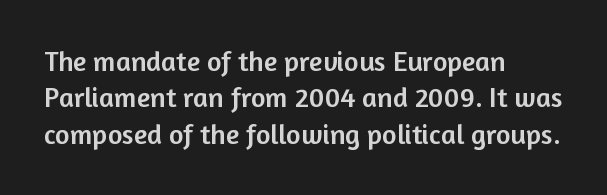
If you drew a line through each stem, it would be perfectly vertical. Words appear dense and cohesive because spacing is normal. The space between consecutive lines is moderate. The passage shown is typeset with a sans-serif family. The passage shown is not underscored anywhere.
